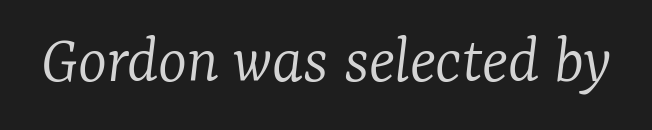
{"serif": "yes", "italic": "yes", "lean": "right", "slant_degrees": 7, "bold": "no", "weight": "light", "width": "normal", "stroke_contrast": "low", "x_height": "medium", "monospaced": "no", "underline": "no", "letter_spacing": "normal", "letter_spacing_em": 0.0, "glyph_px": 69}
